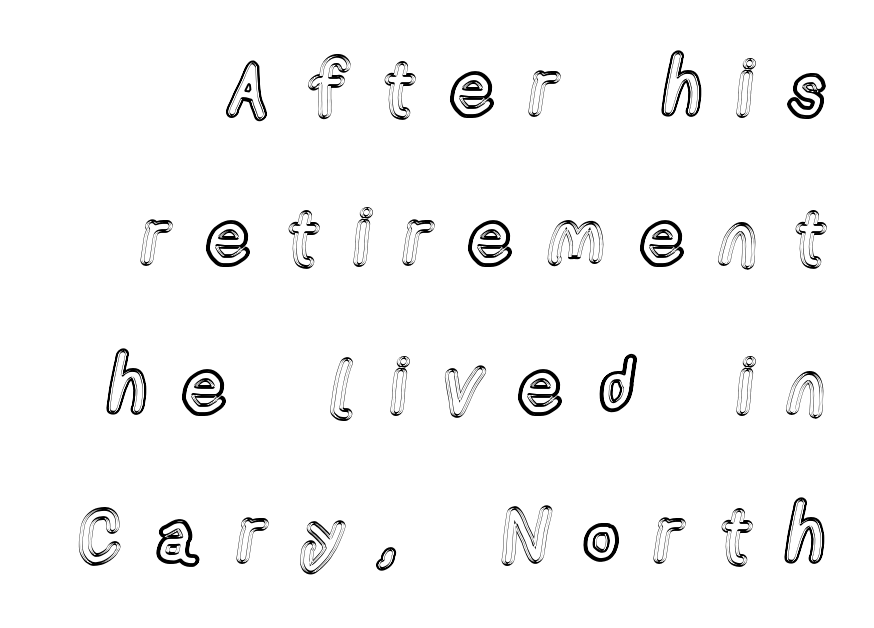
Q: Is the text italic (slanted)? A: Yes.
Q: Is the text underlined? A: No.
Q: Is the spacing between letters normal or unusually wide? A: Unusually wide.
Q: Is the spacing between lines tight, normal or loose? A: Loose.
Q: Width (condensed, normal, or wide)? A: Condensed.
Q: x-height? A: Medium.
Q: Monospaced? A: No.
